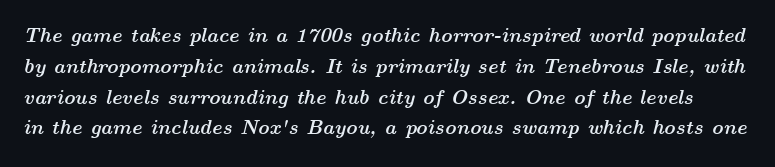
These lines keep a tight, regular rhythm from letter to letter. Heft: maximum for text — a bold. The face used here has a pronounced slope to its letters. Evenly set lines give the paragraph a standard silhouette. Check the space under the baseline: it is left empty.
